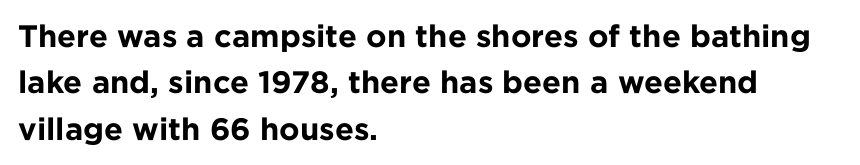
The image shows 31 px bold sans-serif type, upright; set left-aligned, normal line spacing (1.5x), normal letter spacing, not underlined; low stroke contrast and a medium x-height.
